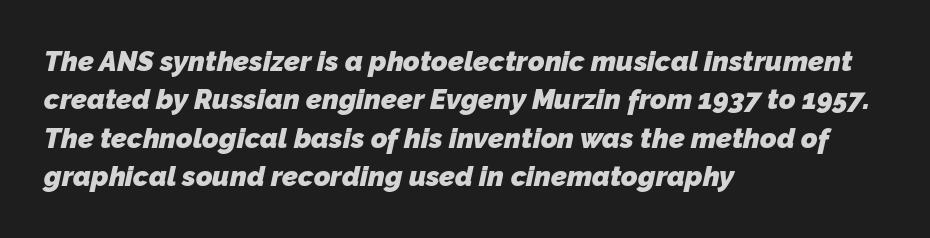
The image shows 28 px heavy sans-serif type; set left-aligned, normal line spacing (1.37x), normal letter spacing, not underlined; low stroke contrast and a medium x-height.
